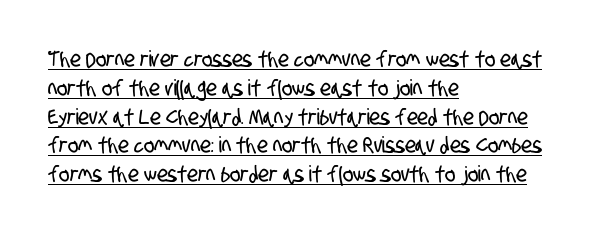
Q: Is the text underlined? A: Yes.
Q: How is the paragraph aligned? A: Left-aligned.
Q: Is the spacing between letters normal or unusually wide? A: Normal.
Q: Is the spacing between lines tight, normal or loose? A: Normal.
